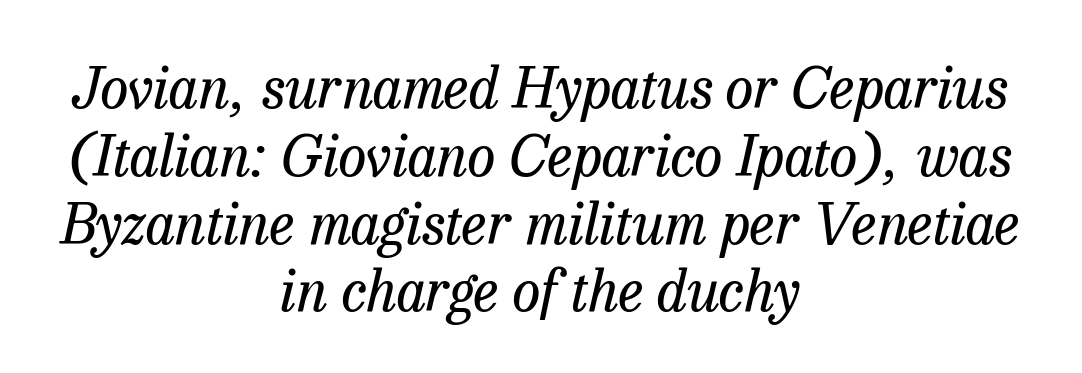
Spacing verdict: proportional, widths tailored to each character. Leftover space on each line is divided equally before and after the words. Unlike a clean sans, this face finishes its strokes with serifs. The space directly below the letters is spotless. Is the stroke heavy? The answer is a plain regular-or-lighter.
